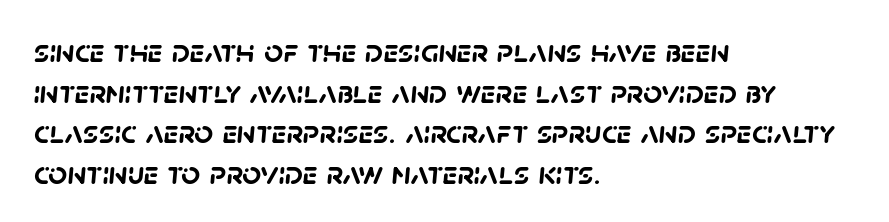
The image shows 33 px semibold sans-serif type; set left-aligned, line spacing 1.23x, normal letter spacing, not underlined; low stroke contrast and a large x-height.
